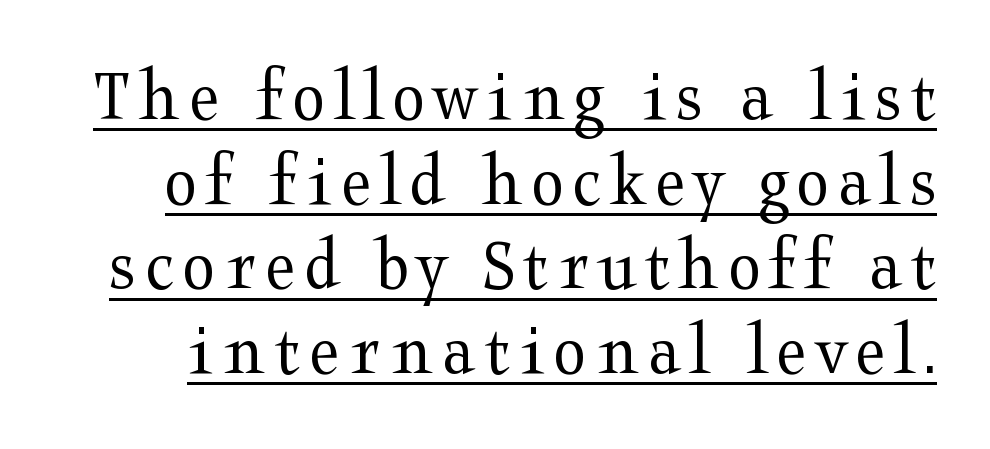
Q: Is the text bold? A: No.
Q: Is the text italic (slanted)? A: No, it is upright.
Q: Is the typeface a serif or a sans-serif typeface? A: Serif.
Q: Is the text underlined? A: Yes.
Q: Is the spacing between lines tight, normal or loose? A: Tight.
Q: Width (condensed, normal, or wide)? A: Wide.
Q: Stroke contrast? A: Medium.
Q: x-height? A: Medium.
Q: Monospaced? A: No.
